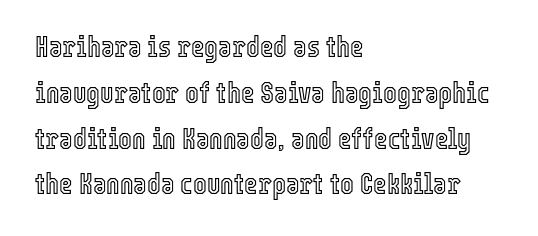
Q: Is the text italic (slanted)? A: No, it is upright.
Q: Is the text underlined? A: No.
Q: How is the paragraph aligned? A: Left-aligned.
Q: Is the spacing between letters normal or unusually wide? A: Normal.
Q: Is the spacing between lines tight, normal or loose? A: Normal.
Q: Width (condensed, normal, or wide)? A: Condensed.
Q: x-height? A: Medium.
Q: Monospaced? A: No.
